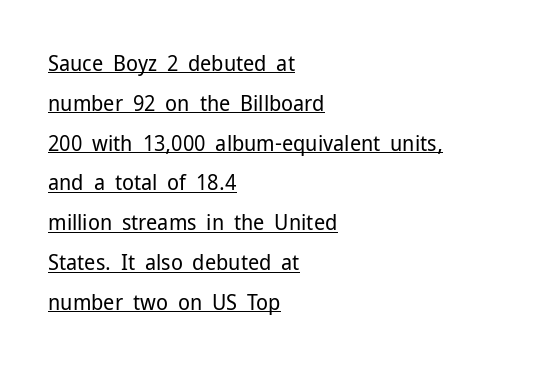
{"italic": "no", "bold": "no", "underline": "yes", "align": "left", "line_spacing_ratio": 1.81, "letter_spacing": "normal", "letter_spacing_em": 0.0, "glyph_px": 22}
